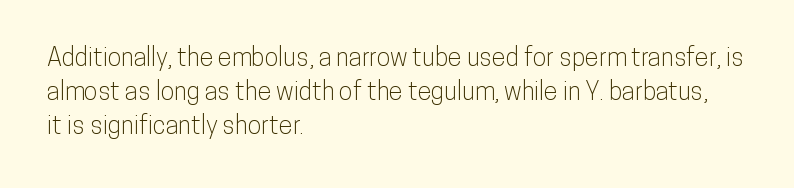
{"italic": "no", "underline": "no", "align": "left", "line_spacing": "normal", "line_spacing_ratio": 1.36, "letter_spacing": "normal", "letter_spacing_em": 0.0, "glyph_px": 25}
